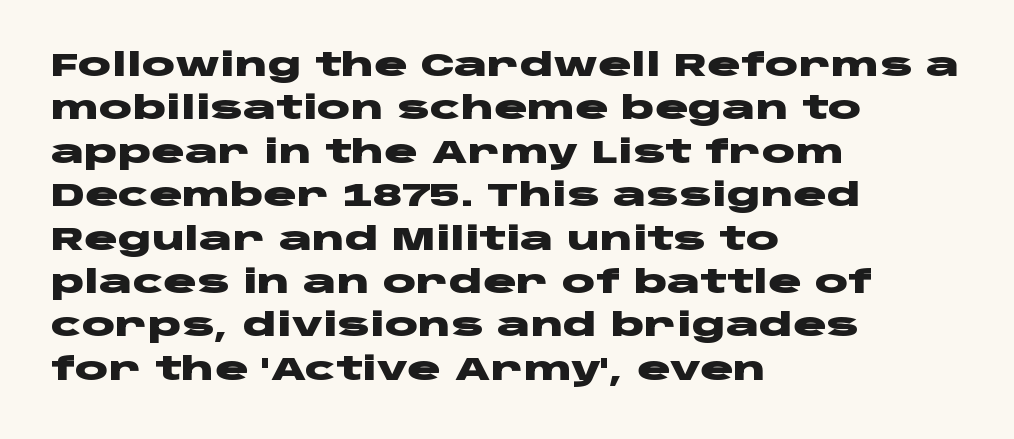
Baseline-to-baseline distance is the conventional proportion of letter height. These lines are set flush left with a ragged right edge. Character widths vary here, with narrow letters taking less room than wide ones. Ordinary non-slanted type is in use. Caption: bold face, heavy strokes.
